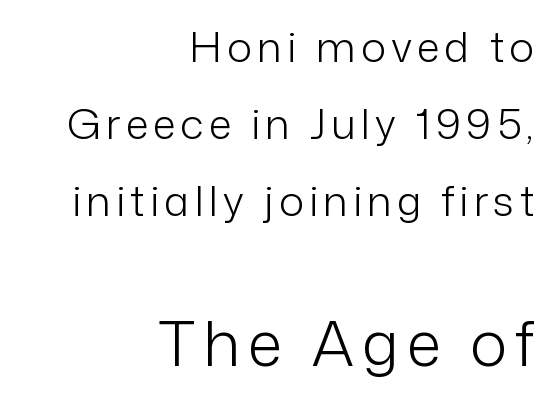
A clean baseline with only descenders dipping below it. Is this a fixed-width face? No — the glyphs have proportional, varying widths. Italic? Not at all — the glyphs are vertical. A quiet, ordinary-to-light weight characterises the typeface. A student would notice the bottom passage is typeset larger than what precedes it.
